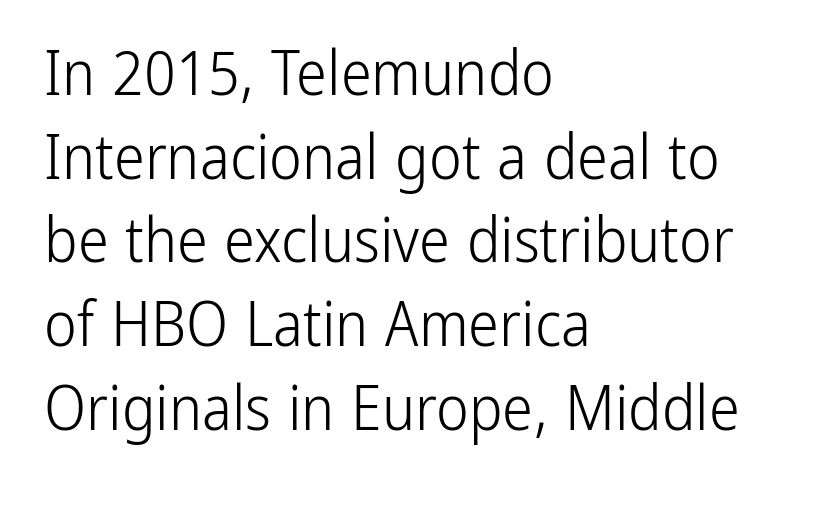
Q: Is the text bold? A: No.
Q: Is the text italic (slanted)? A: No, it is upright.
Q: Is the typeface a serif or a sans-serif typeface? A: Sans-serif.
Q: Is the text underlined? A: No.
Q: How is the paragraph aligned? A: Left-aligned.
Q: Is the spacing between letters normal or unusually wide? A: Normal.
Q: Is the spacing between lines tight, normal or loose? A: Normal.
Q: Width (condensed, normal, or wide)? A: Condensed.
Q: Stroke contrast? A: Low.
Q: x-height? A: Medium.
Q: Monospaced? A: No.
